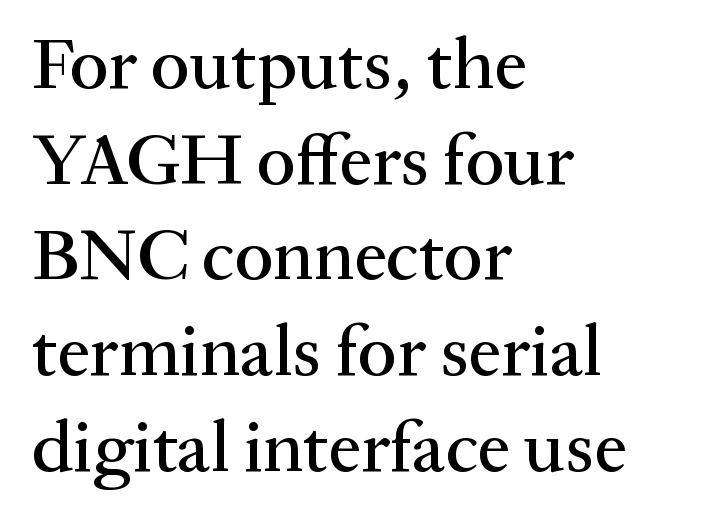
{"serif": "yes", "italic": "no", "width": "normal", "stroke_contrast": "medium", "x_height": "medium", "monospaced": "no", "underline": "no", "align": "left", "line_spacing": "normal", "line_spacing_ratio": 1.31, "letter_spacing": "normal", "letter_spacing_em": 0.0, "glyph_px": 73}
